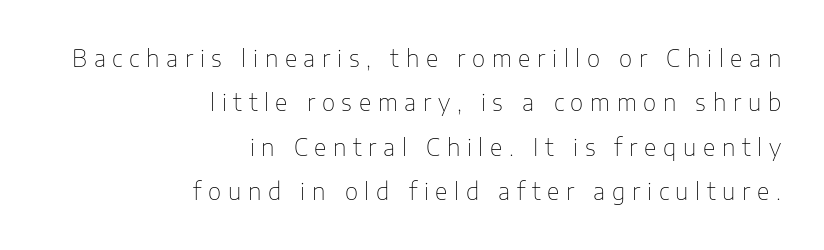
The lettering holds an erect, upright posture throughout. Compared with typical body copy, the letter spacing here is much looser. Any mark beneath the type? The region is blank. Reading down the block, your eye finds every line finishing at a fixed right position. A typesetter would call this leading open, well beyond the default.
